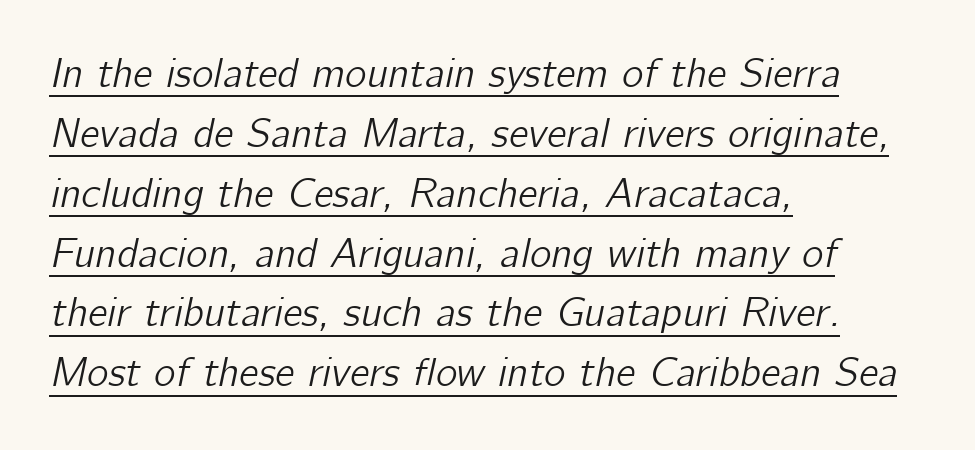
{"italic": "yes", "lean": "right", "slant_degrees": 12, "width": "normal", "stroke_contrast": "low", "x_height": "medium", "monospaced": "no", "underline": "yes", "align": "left", "line_spacing": "normal", "line_spacing_ratio": 1.46, "letter_spacing": "normal", "letter_spacing_em": 0.0, "glyph_px": 41}
